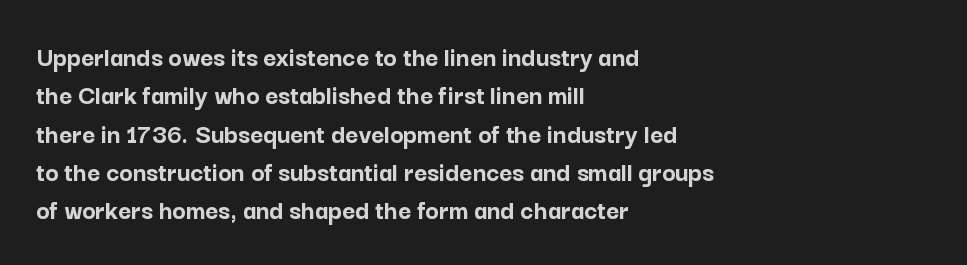
The image shows 28 px semibold sans-serif type, upright; set left-aligned, normal line spacing (1.37x), normal letter spacing, not underlined; low stroke contrast and a medium x-height.
